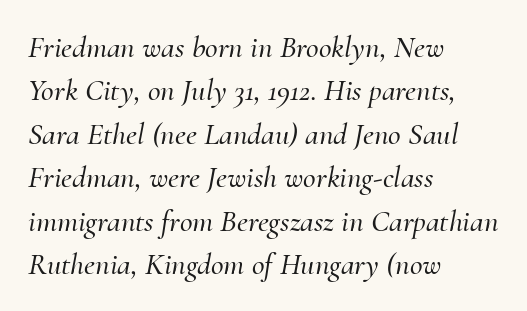
The image shows 31 px serif type, italic (leaning right); set left-aligned, normal line spacing (1.4x), normal letter spacing, not underlined; medium stroke contrast and a small x-height.
